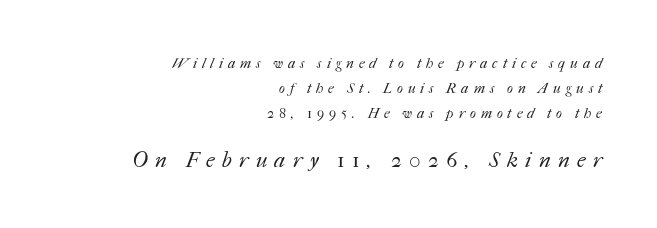
Typeset ragged left — the right edge is the straight one. These glyphs show unthickened strokes, regular width or finer. Compared with typical body copy, the letter spacing here is much looser. No word sits above an underline.
